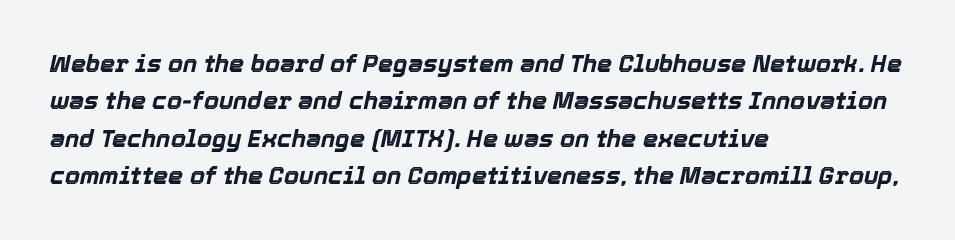
The image shows 24 px bold type, italic (leaning right); set left-aligned, normal line spacing (1.56x), normal letter spacing, not underlined.
